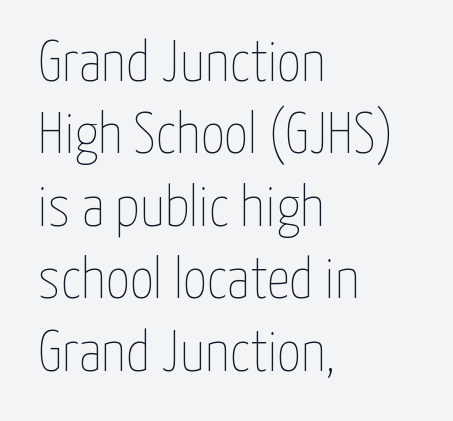
The image shows 58 px thin, condensed type, upright; set left-aligned, normal line spacing (1.25x), normal letter spacing, not underlined; low stroke contrast and a medium x-height.
